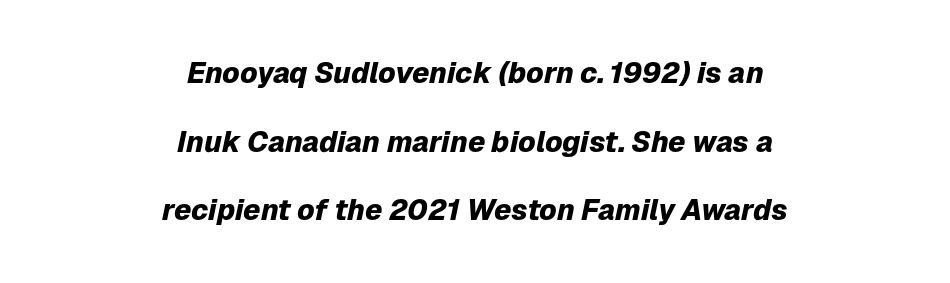
Q: Is the text bold? A: Yes.
Q: Is the text italic (slanted)? A: Yes, it leans right by about 12 degrees.
Q: Is the text underlined? A: No.
Q: How is the paragraph aligned? A: Centered.
Q: Is the spacing between letters normal or unusually wide? A: Normal.
Q: Is the spacing between lines tight, normal or loose? A: Loose.
Q: Width (condensed, normal, or wide)? A: Normal.
Q: Stroke contrast? A: Low.
Q: x-height? A: Medium.
Q: Monospaced? A: No.
